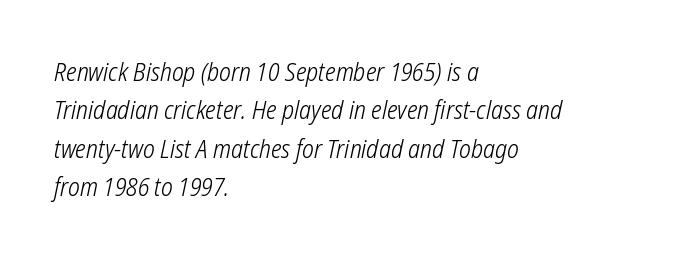
Q: Is the text bold? A: No.
Q: Is the text underlined? A: No.
Q: How is the paragraph aligned? A: Left-aligned.
Q: Is the spacing between letters normal or unusually wide? A: Normal.
Q: Is the spacing between lines tight, normal or loose? A: Normal.
